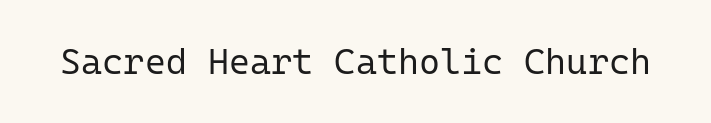
Q: Is the text bold? A: No.
Q: Is the text italic (slanted)? A: No, it is upright.
Q: Is the typeface a serif or a sans-serif typeface? A: Sans-serif.
Q: Is the text underlined? A: No.
Q: Is the spacing between letters normal or unusually wide? A: Normal.
Q: Width (condensed, normal, or wide)? A: Normal.
Q: Stroke contrast? A: Low.
Q: x-height? A: Medium.
Q: Monospaced? A: Yes.
